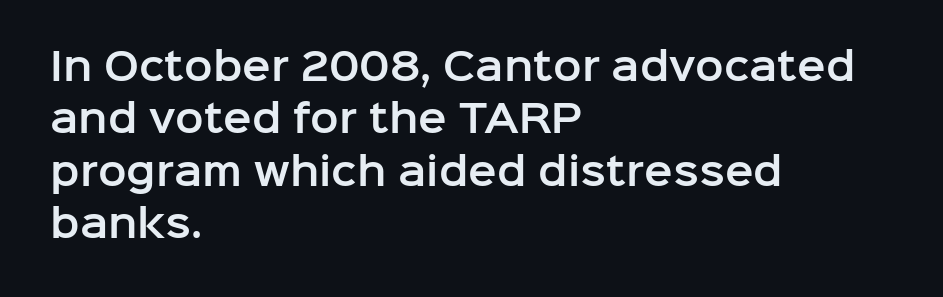
Q: Is the text italic (slanted)? A: No, it is upright.
Q: Is the typeface a serif or a sans-serif typeface? A: Sans-serif.
Q: Is the text underlined? A: No.
Q: How is the paragraph aligned? A: Left-aligned.
Q: Is the spacing between letters normal or unusually wide? A: Normal.
Q: Is the spacing between lines tight, normal or loose? A: Normal.
Q: Width (condensed, normal, or wide)? A: Normal.
Q: Stroke contrast? A: Low.
Q: x-height? A: Medium.
Q: Monospaced? A: No.
